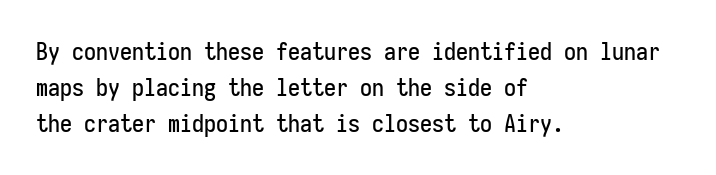
The image shows 24 px text type, upright; set left-aligned, normal line spacing (1.5x), normal letter spacing, not underlined.
